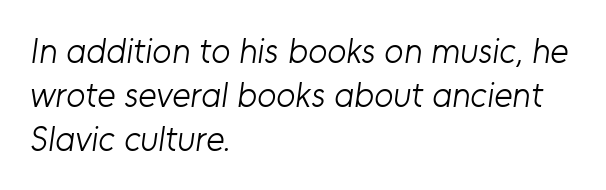
Only glyphs here, with clear space below each row. Between one letter and the next there's only the usual sliver of space. The space between consecutive lines is moderate. To sum up the face: it is a sans, with no serifs. Looks like regular typesetting: each glyph gets only the width it needs. No chunkiness to these letters — they're not bold.
